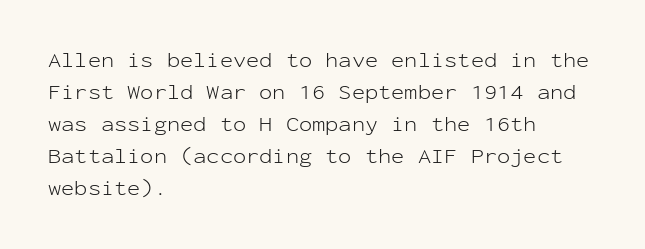
Q: Is the text bold? A: No.
Q: Is the text italic (slanted)? A: No, it is upright.
Q: Is the text underlined? A: No.
Q: How is the paragraph aligned? A: Left-aligned.
Q: Is the spacing between letters normal or unusually wide? A: Normal.
Q: Is the spacing between lines tight, normal or loose? A: Normal.
